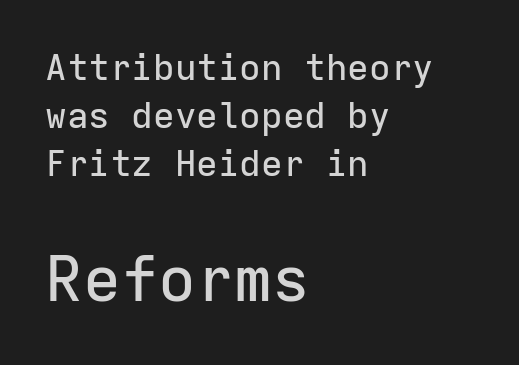
This is the regular roman posture of the typeface. The letters march in equal steps, a hallmark of fixed-pitch type. This sample uses a sans-serif face. The line texture is even and compact thanks to regular tracking. Short and long lines alike share a common starting point at left.
